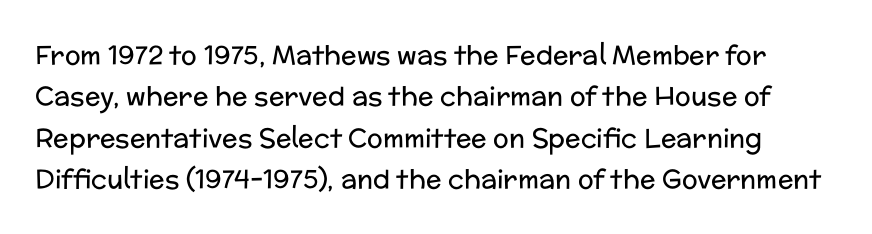
The image shows 26 px text type, upright; set normal line spacing (1.59x), normal letter spacing, not underlined.
